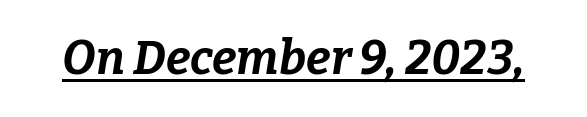
The image shows 47 px bold type, italic (leaning right); set normal letter spacing, underlined; low stroke contrast and a medium x-height.
